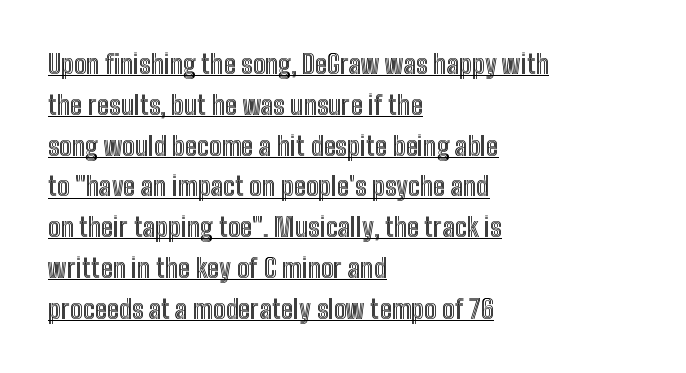
Q: Is the text italic (slanted)? A: No, it is upright.
Q: Is the text underlined? A: Yes.
Q: How is the paragraph aligned? A: Left-aligned.
Q: Is the spacing between letters normal or unusually wide? A: Normal.
Q: Is the spacing between lines tight, normal or loose? A: Normal.
